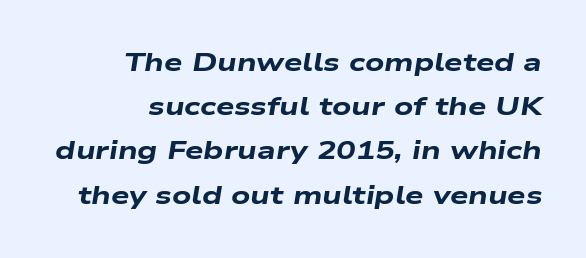
You can tell it's italic because the verticals aren't actually vertical. How heavy is the stroke? Heavy — this is a bold. The gaps between neighbouring characters are ordinary and unremarkable. Descenders are the only things crossing below the line. Reading down the column, the eye jumps a familiar distance to each next line. The ragged edge is on the left, which tells us the setting is flush right.
